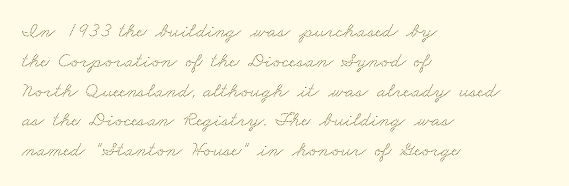
Q: Is the text underlined? A: No.
Q: How is the paragraph aligned? A: Left-aligned.
Q: Is the spacing between letters normal or unusually wide? A: Normal.
Q: Is the spacing between lines tight, normal or loose? A: Normal.
